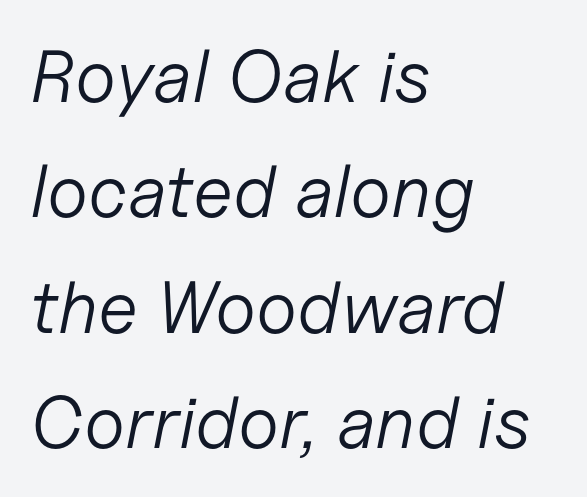
{"italic": "yes", "lean": "right", "slant_degrees": 11, "bold": "no", "weight": "light", "width": "normal", "stroke_contrast": "low", "x_height": "medium", "monospaced": "no", "underline": "no", "align": "left", "line_spacing": "normal", "line_spacing_ratio": 1.56, "letter_spacing": "normal", "letter_spacing_em": 0.0, "glyph_px": 74}
